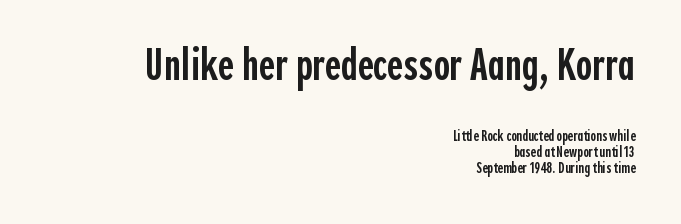
{"serif": "no", "italic": "no", "bold": "semi", "weight": "semibold", "width": "condensed", "x_height": "medium", "monospaced": "no", "underline": "no", "align": "right", "line_spacing": "tight", "line_spacing_ratio": 1.08, "letter_spacing": "normal", "letter_spacing_em": 0.0, "larger_block": "first", "size_ratio": 2.93, "glyph_px": 44}
